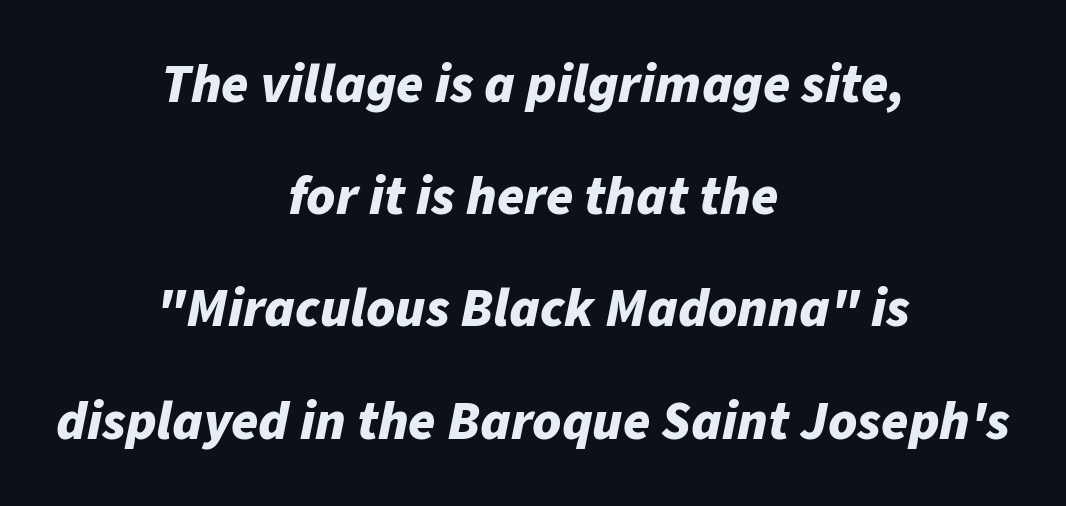
Q: Is the text bold? A: Yes.
Q: Is the text italic (slanted)? A: Yes, it leans right by about 11 degrees.
Q: Is the text underlined? A: No.
Q: How is the paragraph aligned? A: Centered.
Q: Is the spacing between letters normal or unusually wide? A: Normal.
Q: Is the spacing between lines tight, normal or loose? A: Loose.
Q: Width (condensed, normal, or wide)? A: Normal.
Q: Stroke contrast? A: Low.
Q: x-height? A: Medium.
Q: Monospaced? A: No.
